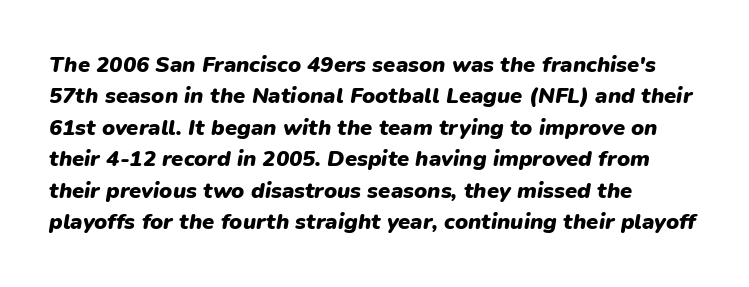
Q: Is the text bold? A: Yes.
Q: Is the text italic (slanted)? A: Yes, it leans right by about 9 degrees.
Q: Is the text underlined? A: No.
Q: How is the paragraph aligned? A: Left-aligned.
Q: Is the spacing between letters normal or unusually wide? A: Normal.
Q: Is the spacing between lines tight, normal or loose? A: Normal.
